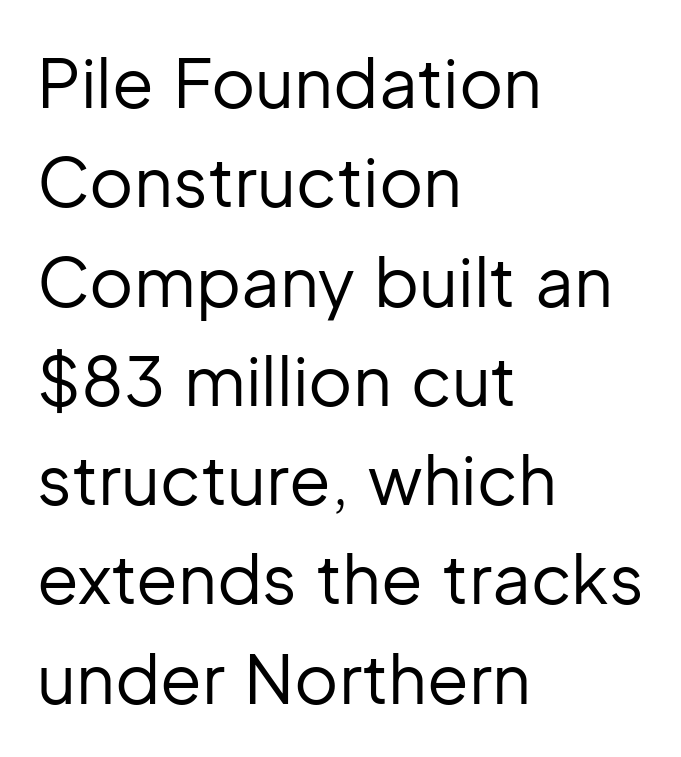
The image shows 68 px regular-weight sans-serif type, upright; set left-aligned, normal line spacing (1.46x), normal letter spacing, not underlined; low stroke contrast and a medium x-height.
